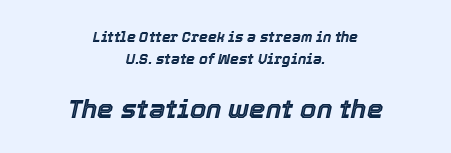
Slanted lettering throughout. The setting favours the middle, as headings and verse often do. Descenders are the only things crossing below the line. Does the leading feel generous? No, just average. Spacing between characters is what you'd get straight out of the box.
